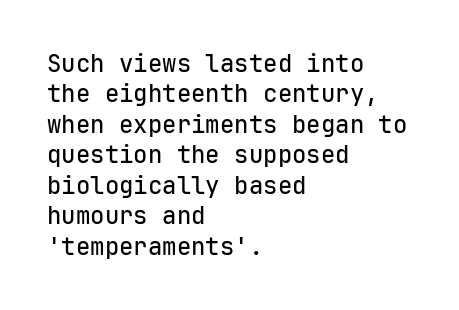
{"italic": "no", "underline": "no", "align": "left", "line_spacing": "normal", "line_spacing_ratio": 1.27, "letter_spacing": "normal", "letter_spacing_em": 0.0, "glyph_px": 24}
